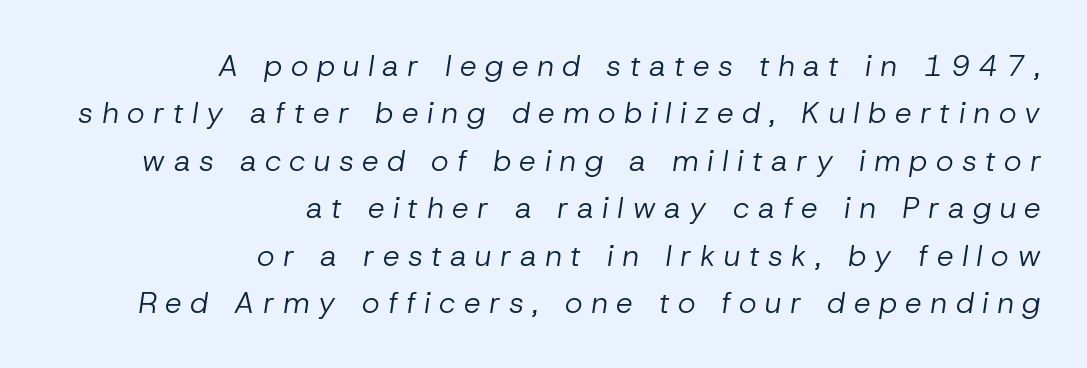
Q: Is the text bold? A: No.
Q: Is the text italic (slanted)? A: Yes, it leans right by about 8 degrees.
Q: Is the text underlined? A: No.
Q: How is the paragraph aligned? A: Right-aligned.
Q: Is the spacing between letters normal or unusually wide? A: Unusually wide.
Q: Is the spacing between lines tight, normal or loose? A: Normal.
Q: Width (condensed, normal, or wide)? A: Normal.
Q: Stroke contrast? A: Low.
Q: x-height? A: Medium.
Q: Monospaced? A: No.
